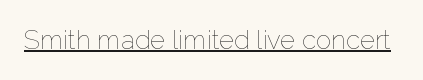
The image shows 26 px text type, upright; set normal letter spacing, underlined.
